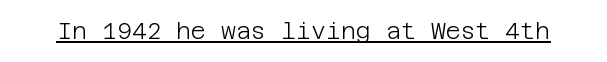
{"italic": "no", "bold": "no", "underline": "yes", "letter_spacing": "normal", "letter_spacing_em": 0.0, "glyph_px": 23}
